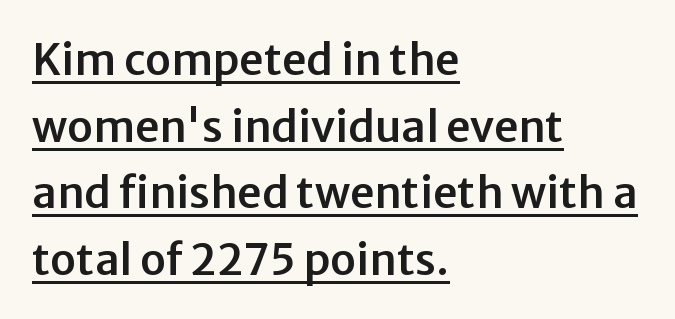
Q: Is the text italic (slanted)? A: No, it is upright.
Q: Is the typeface a serif or a sans-serif typeface? A: Sans-serif.
Q: Is the text underlined? A: Yes.
Q: How is the paragraph aligned? A: Left-aligned.
Q: Is the spacing between letters normal or unusually wide? A: Normal.
Q: Is the spacing between lines tight, normal or loose? A: Normal.
Q: Width (condensed, normal, or wide)? A: Normal.
Q: Stroke contrast? A: Low.
Q: x-height? A: Medium.
Q: Monospaced? A: No.
